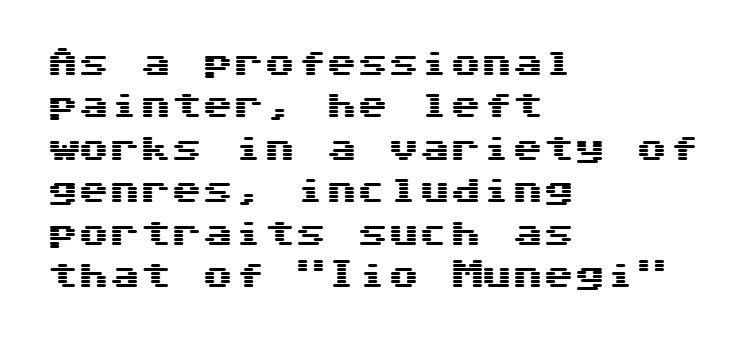
Q: Is the text italic (slanted)? A: No, it is upright.
Q: Is the typeface a serif or a sans-serif typeface? A: Sans-serif.
Q: Is the text underlined? A: No.
Q: How is the paragraph aligned? A: Left-aligned.
Q: Is the spacing between letters normal or unusually wide? A: Normal.
Q: Is the spacing between lines tight, normal or loose? A: Normal.
Q: Width (condensed, normal, or wide)? A: Wide.
Q: Stroke contrast? A: Medium.
Q: x-height? A: Medium.
